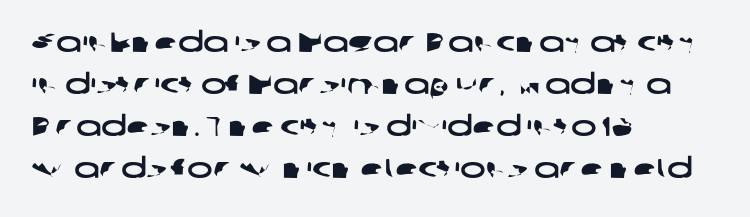
Q: Is the text underlined? A: No.
Q: How is the paragraph aligned? A: Left-aligned.
Q: Is the spacing between letters normal or unusually wide? A: Normal.
Q: Is the spacing between lines tight, normal or loose? A: Normal.
